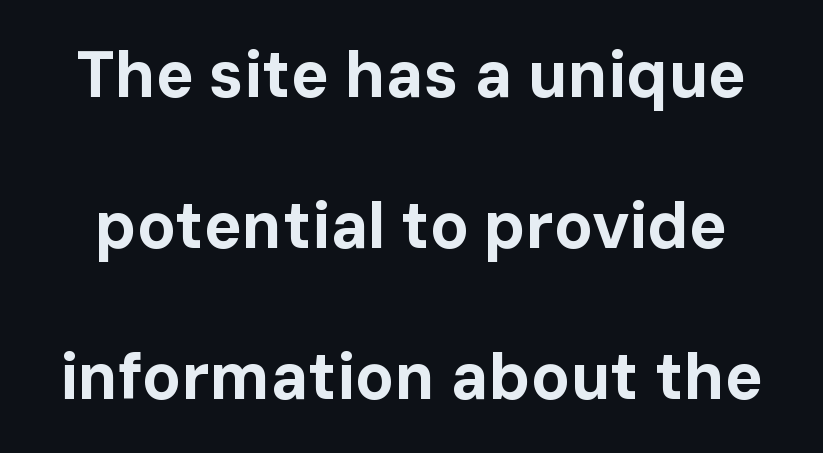
Q: Is the text bold? A: Yes.
Q: Is the text italic (slanted)? A: No, it is upright.
Q: Is the typeface a serif or a sans-serif typeface? A: Sans-serif.
Q: Is the text underlined? A: No.
Q: Is the spacing between letters normal or unusually wide? A: Normal.
Q: Is the spacing between lines tight, normal or loose? A: Loose.
Q: Width (condensed, normal, or wide)? A: Normal.
Q: Stroke contrast? A: Low.
Q: x-height? A: Medium.
Q: Monospaced? A: No.
